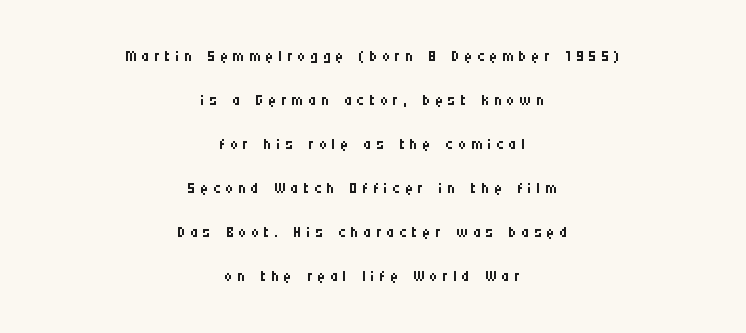
The image shows 22 px text type, upright; set centered, loose line spacing (2.0x), unusually wide letter spacing (+0.21 em), not underlined.
